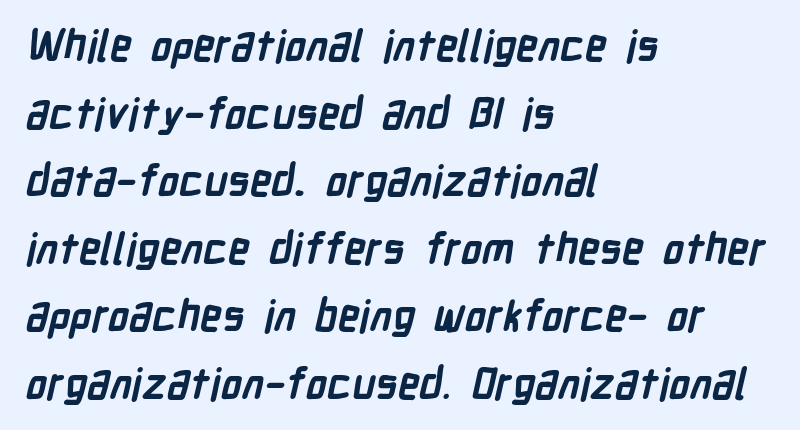
{"serif": "no", "bold": "yes", "weight": "semibold", "width": "condensed", "stroke_contrast": "low", "x_height": "medium", "monospaced": "no", "underline": "no", "align": "left", "line_spacing": "normal", "line_spacing_ratio": 1.57, "letter_spacing": "normal", "letter_spacing_em": 0.0, "glyph_px": 43}
